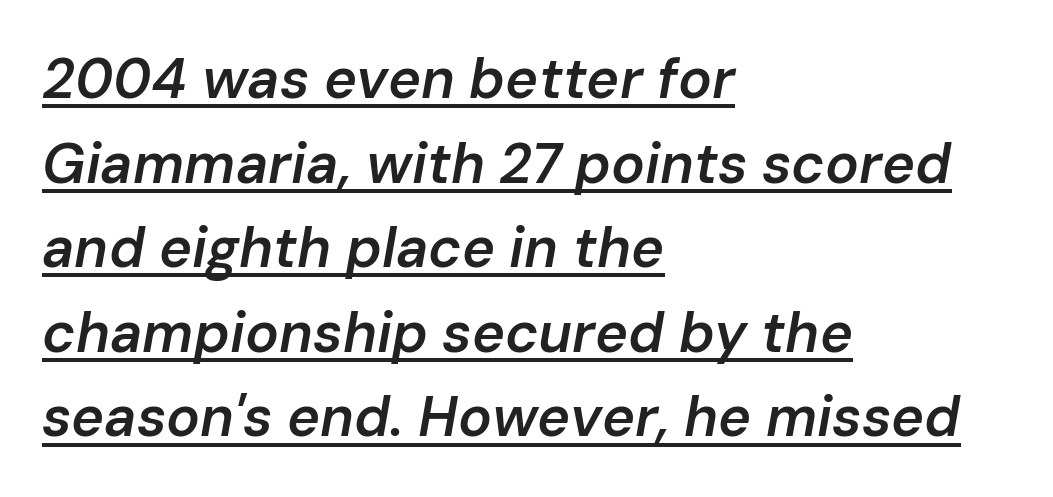
Every letter is mildly thick-stroked: semibold rather than bold. Short and long lines alike share a common starting point at left. Interline gaps are of average width in this sample. Underline: present. The face used here has a pronounced slope to its letters. Think of a printed novel: that variable character pitch is what you see here.
